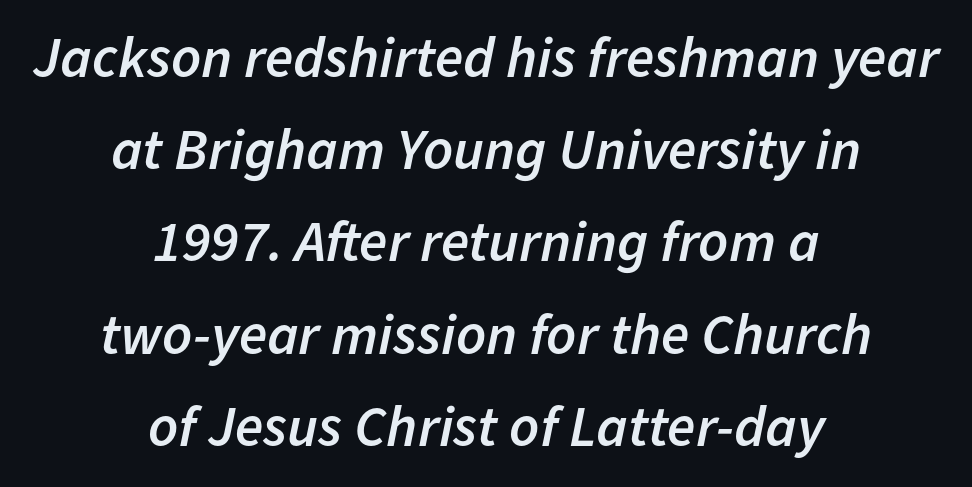
{"italic": "yes", "lean": "right", "slant_degrees": 11, "bold": "semi", "weight": "semibold", "width": "normal", "stroke_contrast": "low", "x_height": "medium", "monospaced": "no", "underline": "no", "align": "center", "line_spacing": "normal", "line_spacing_ratio": 1.59, "letter_spacing": "normal", "letter_spacing_em": 0.0, "glyph_px": 58}
